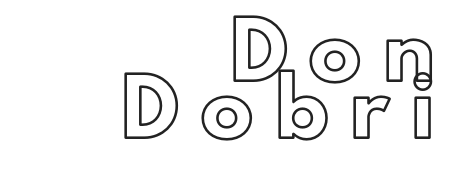
This is roman type, the default non-slanted kind. These lines stack with their right ends in a neat column. Whoever set this chose condensed vertical rhythm over breathing room. Do the characters align in a grid? No, the font is proportional.
